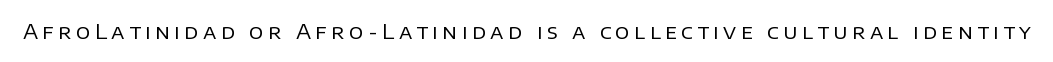
Unmarked baselines from the first word to the last. The letters look calm and open, with moderate or lighter stems. The letterforms stand isolated, each surrounded by extra space. A typesetter would mark this as roman, not italic.
